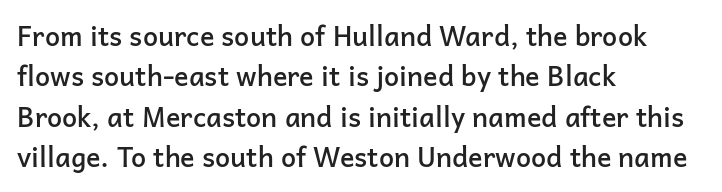
The image shows 27 px text type, upright; set left-aligned, normal line spacing (1.5x), normal letter spacing, not underlined.
